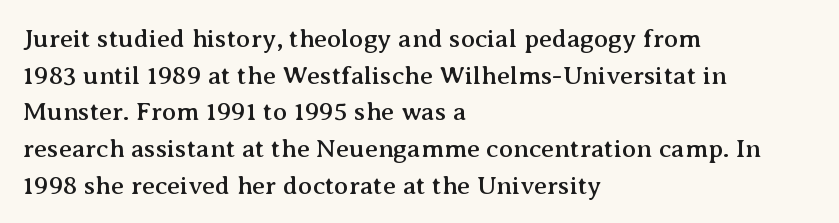
Q: Is the text italic (slanted)? A: No, it is upright.
Q: Is the text underlined? A: No.
Q: How is the paragraph aligned? A: Left-aligned.
Q: Is the spacing between letters normal or unusually wide? A: Normal.
Q: Is the spacing between lines tight, normal or loose? A: Normal.
